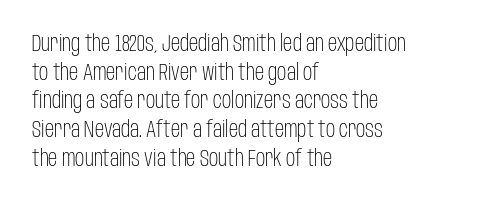
{"italic": "no", "bold": "no", "underline": "no", "align": "left", "line_spacing": "normal", "line_spacing_ratio": 1.25, "letter_spacing": "normal", "letter_spacing_em": 0.0, "glyph_px": 23}
